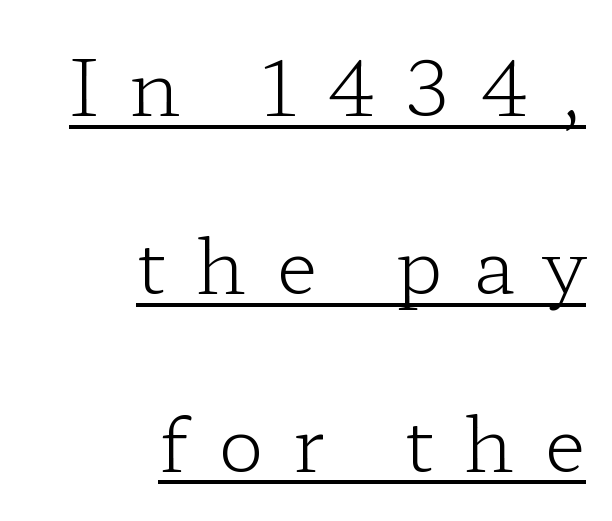
The image shows 76 px light, wide serif type, upright; set right-aligned, loose line spacing (2.34x), unusually wide letter spacing (+0.4 em), underlined; low stroke contrast and a medium x-height.
